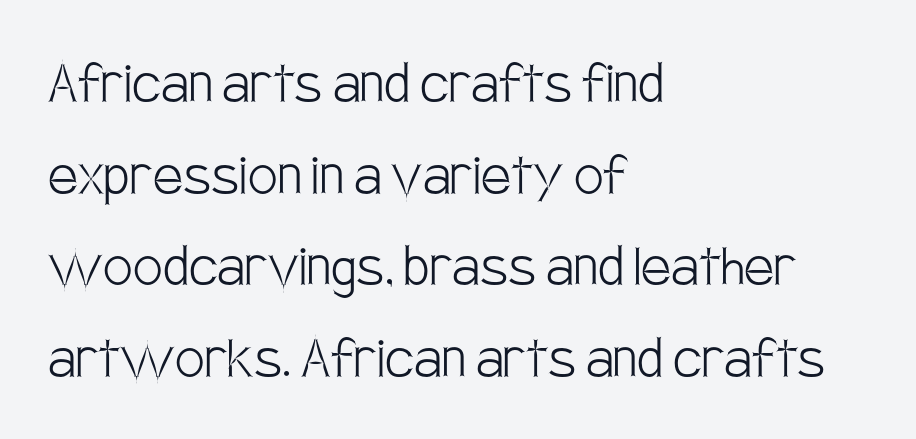
{"serif": "no", "italic": "no", "bold": "no", "weight": "light", "width": "condensed", "stroke_contrast": "low", "x_height": "large", "monospaced": "no", "underline": "no", "align": "left", "line_spacing": "normal", "line_spacing_ratio": 1.39, "letter_spacing": "normal", "letter_spacing_em": 0.0, "glyph_px": 66}
